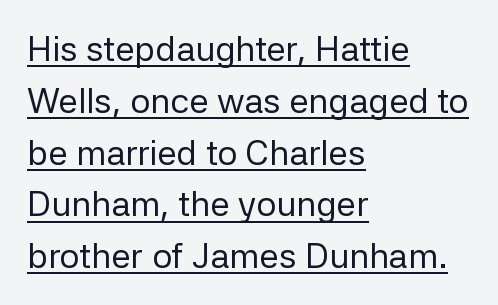
The image shows 35 px regular-weight sans-serif type, upright; set left-aligned, normal line spacing (1.48x), normal letter spacing, underlined; low stroke contrast and a medium x-height.
